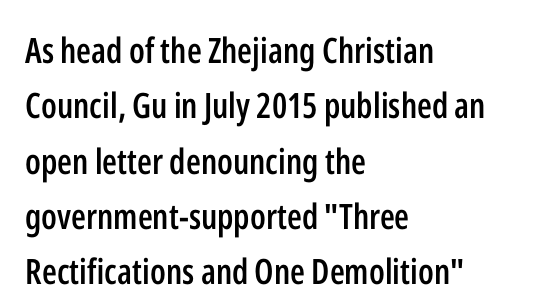
Q: Is the text bold? A: Semi-bold.
Q: Is the text italic (slanted)? A: No, it is upright.
Q: Is the typeface a serif or a sans-serif typeface? A: Sans-serif.
Q: Is the text underlined? A: No.
Q: How is the paragraph aligned? A: Left-aligned.
Q: Is the spacing between letters normal or unusually wide? A: Normal.
Q: Is the spacing between lines tight, normal or loose? A: Normal.
Q: Width (condensed, normal, or wide)? A: Condensed.
Q: Stroke contrast? A: Low.
Q: x-height? A: Medium.
Q: Monospaced? A: No.
